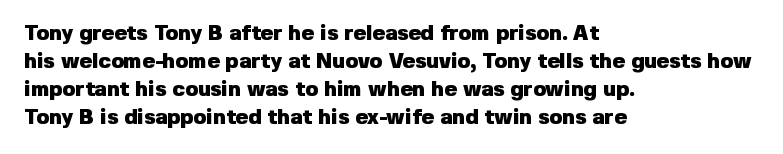
Q: Is the text bold? A: Yes.
Q: Is the text italic (slanted)? A: No, it is upright.
Q: Is the text underlined? A: No.
Q: How is the paragraph aligned? A: Left-aligned.
Q: Is the spacing between letters normal or unusually wide? A: Normal.
Q: Is the spacing between lines tight, normal or loose? A: Normal.
